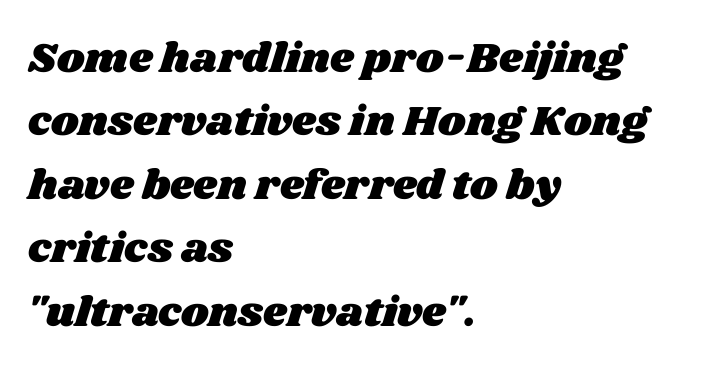
Q: Is the text underlined? A: No.
Q: How is the paragraph aligned? A: Left-aligned.
Q: Is the spacing between letters normal or unusually wide? A: Normal.
Q: Is the spacing between lines tight, normal or loose? A: Normal.
Q: Width (condensed, normal, or wide)? A: Wide.
Q: Stroke contrast? A: Medium.
Q: x-height? A: Large.
Q: Monospaced? A: No.
